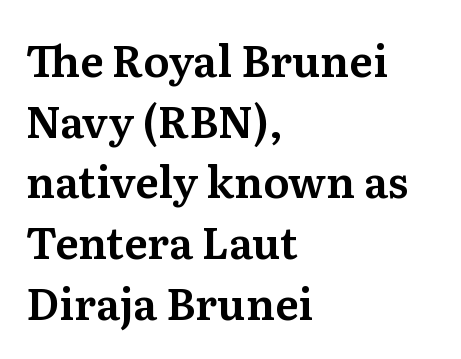
Q: Is the text italic (slanted)? A: No, it is upright.
Q: Is the typeface a serif or a sans-serif typeface? A: Serif.
Q: Is the text underlined? A: No.
Q: How is the paragraph aligned? A: Left-aligned.
Q: Is the spacing between letters normal or unusually wide? A: Normal.
Q: Is the spacing between lines tight, normal or loose? A: Normal.
Q: Width (condensed, normal, or wide)? A: Normal.
Q: Stroke contrast? A: Medium.
Q: x-height? A: Medium.
Q: Monospaced? A: No.
